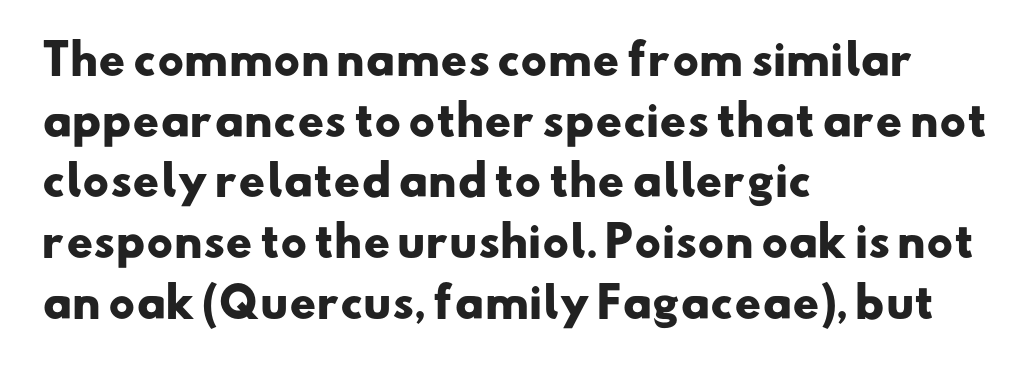
This block has exactly the height ordinary leading produces. Glyph-to-glyph distance matches everyday printed text. Heavy-handed strokes throughout: this text is bold. The glyphs are unaccompanied by any horizontal stroke below them. A sans-serif font was chosen for this passage.
